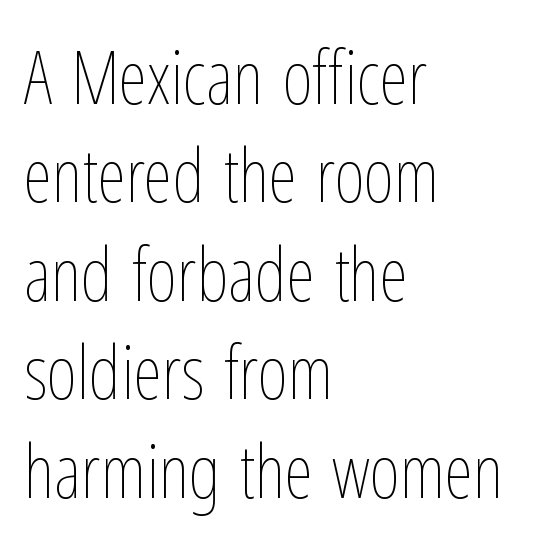
The image shows 74 px thin, condensed type, upright; set left-aligned, normal line spacing (1.33x), normal letter spacing, not underlined; low stroke contrast and a medium x-height.
